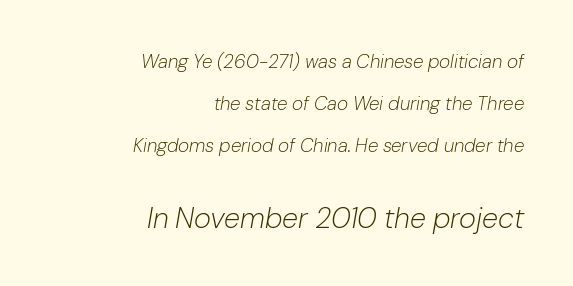
Q: Is the text bold? A: No.
Q: Is the text italic (slanted)? A: Yes, it leans right by about 10 degrees.
Q: Is the text underlined? A: No.
Q: How is the paragraph aligned? A: Right-aligned.
Q: Is the spacing between letters normal or unusually wide? A: Normal.
Q: Is the spacing between lines tight, normal or loose? A: Loose.
Q: Which block of text is set in a larger size, the first (top) or the second (bottom)? A: The second (bottom) one.
Q: Width (condensed, normal, or wide)? A: Normal.
Q: Stroke contrast? A: Low.
Q: x-height? A: Medium.
Q: Monospaced? A: No.
